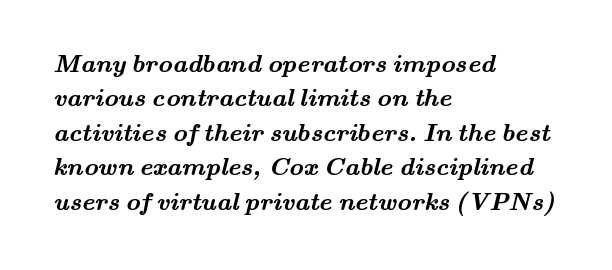
{"bold": "yes", "underline": "no", "align": "left", "line_spacing": "normal", "line_spacing_ratio": 1.38, "letter_spacing": "normal", "letter_spacing_em": 0.0, "glyph_px": 25}
